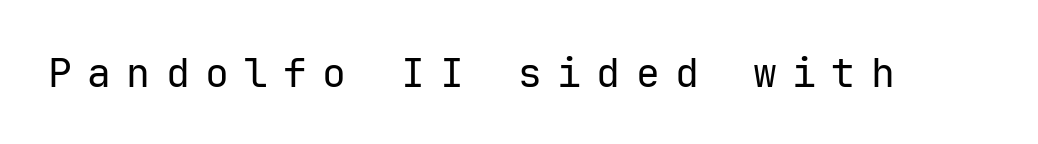
Q: Is the text bold? A: No.
Q: Is the text italic (slanted)? A: No, it is upright.
Q: Is the typeface a serif or a sans-serif typeface? A: Sans-serif.
Q: Is the text underlined? A: No.
Q: Is the spacing between letters normal or unusually wide? A: Unusually wide.
Q: Width (condensed, normal, or wide)? A: Normal.
Q: Stroke contrast? A: Low.
Q: x-height? A: Medium.
